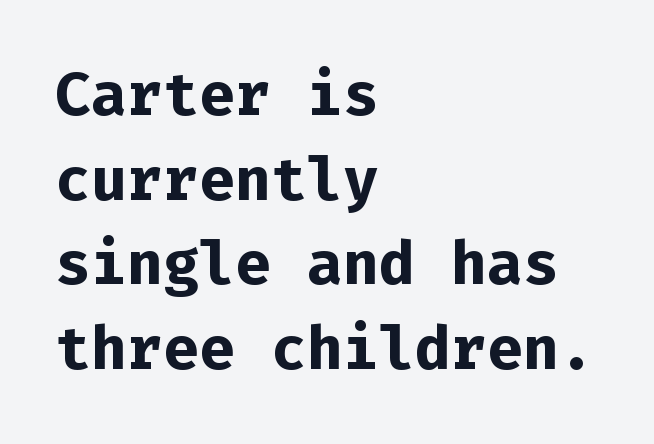
The image shows 60 px bold sans-serif type, upright, monospaced; set left-aligned, normal line spacing (1.41x), normal letter spacing, not underlined; low stroke contrast and a medium x-height.
